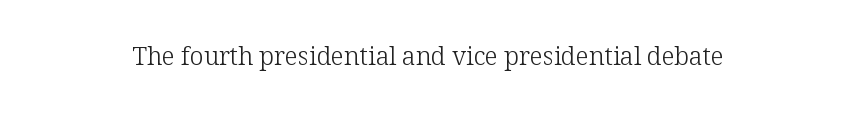
{"italic": "no", "bold": "no", "underline": "no", "letter_spacing": "normal", "letter_spacing_em": 0.0, "glyph_px": 25}
